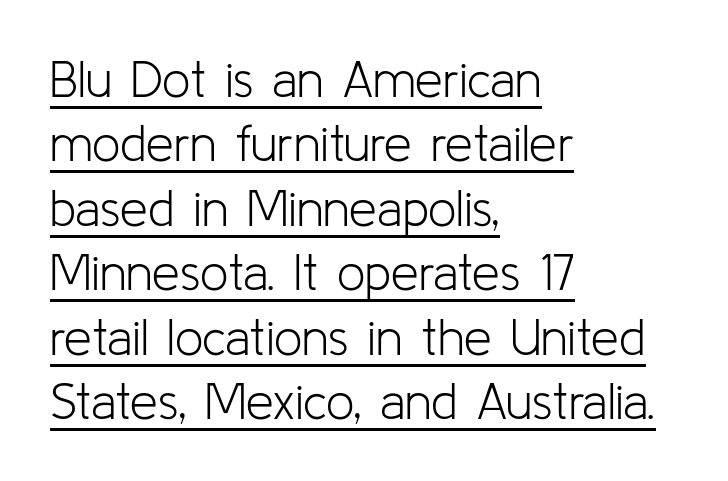
Q: Is the text bold? A: No.
Q: Is the text italic (slanted)? A: No, it is upright.
Q: Is the typeface a serif or a sans-serif typeface? A: Sans-serif.
Q: Is the text underlined? A: Yes.
Q: How is the paragraph aligned? A: Left-aligned.
Q: Is the spacing between letters normal or unusually wide? A: Normal.
Q: Is the spacing between lines tight, normal or loose? A: Normal.
Q: Width (condensed, normal, or wide)? A: Normal.
Q: Stroke contrast? A: Low.
Q: x-height? A: Medium.
Q: Monospaced? A: No.
